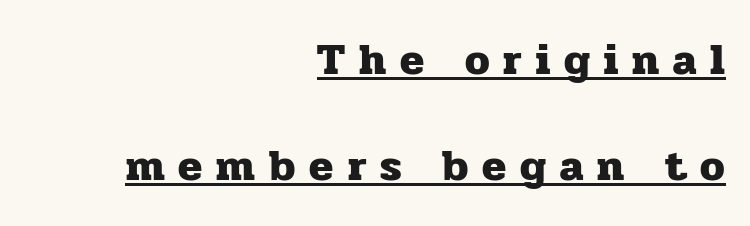
The image shows 44 px heavy serif type, upright; set right-aligned, loose line spacing (2.41x), unusually wide letter spacing (+0.32 em), underlined; low stroke contrast and a medium x-height.
